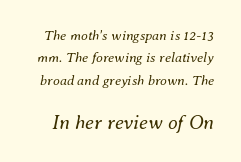
It's the slanting kind of type. There is no visible air inserted between adjacent glyphs. Between these two stacked blocks, the lower one wins on size. Weight: not bold — regular or lighter.
